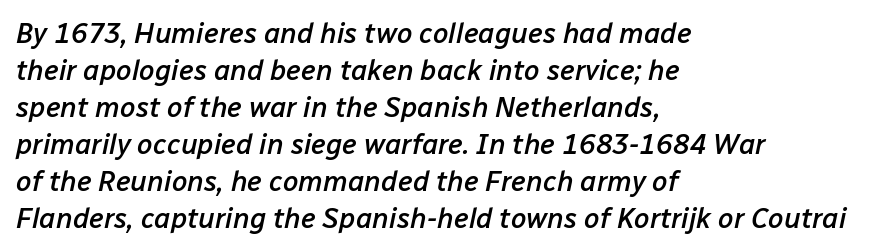
This rendering uses left alignment, leaving the right contour irregular. The passage shown is semibold, sitting just below true bold. A clean baseline with only descenders dipping below it. Words appear dense and cohesive because spacing is normal. Quick note: interline space is typical.
